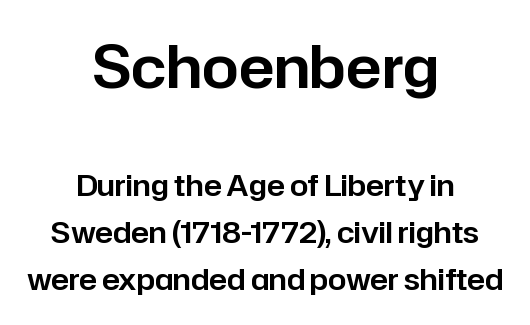
Examine the stroke ends and you'll find no serifs. Is the lower block the larger one? No — the upper block carries the bigger type. The gap between lines stays unmarked. Where is the straight margin? There isn't one; the lines are centered.
